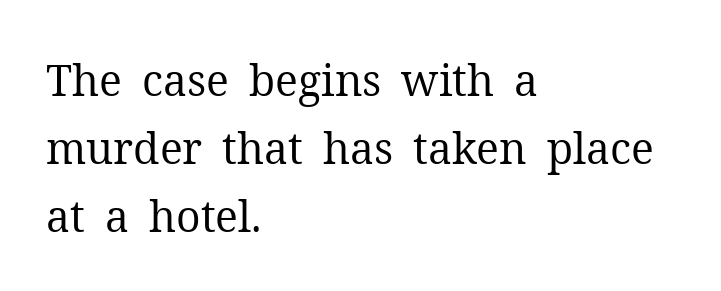
{"serif": "yes", "italic": "no", "bold": "no", "weight": "regular", "width": "normal", "stroke_contrast": "medium", "x_height": "medium", "monospaced": "no", "underline": "no", "align": "left", "line_spacing": "normal", "line_spacing_ratio": 1.58, "letter_spacing": "normal", "letter_spacing_em": 0.0, "glyph_px": 43}
